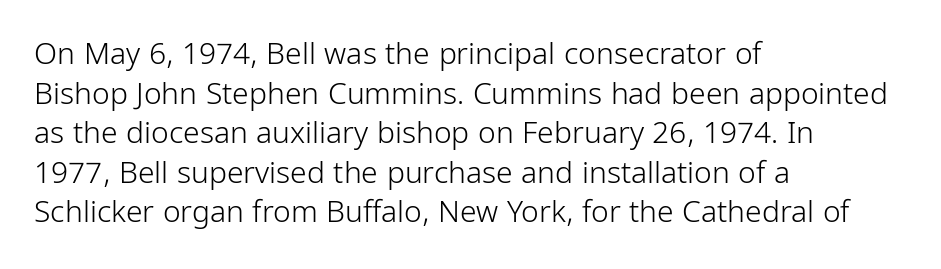
The image shows 30 px light, condensed sans-serif type, upright; set left-aligned, normal line spacing (1.32x), normal letter spacing, not underlined; low stroke contrast and a medium x-height.
